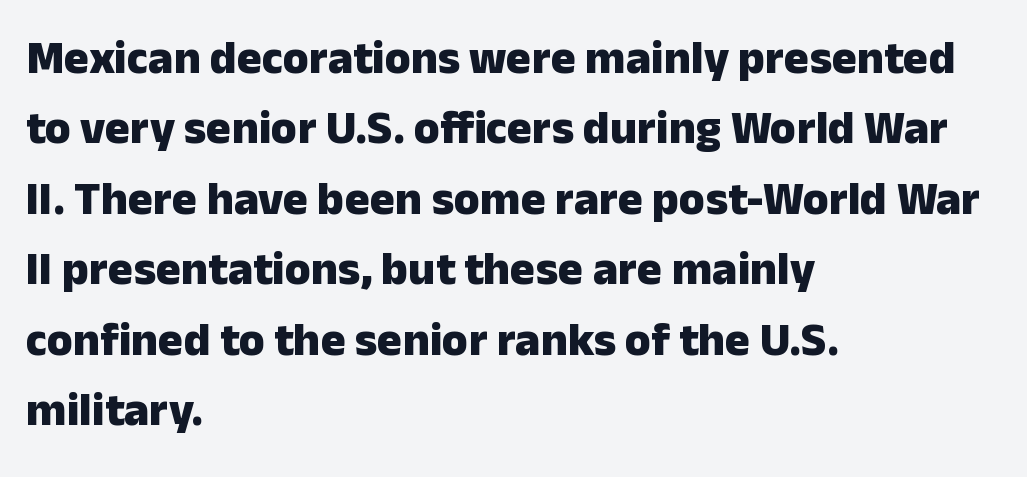
The image shows 47 px heavy sans-serif type, upright; set left-aligned, normal line spacing (1.5x), normal letter spacing, not underlined; low stroke contrast and a medium x-height.
